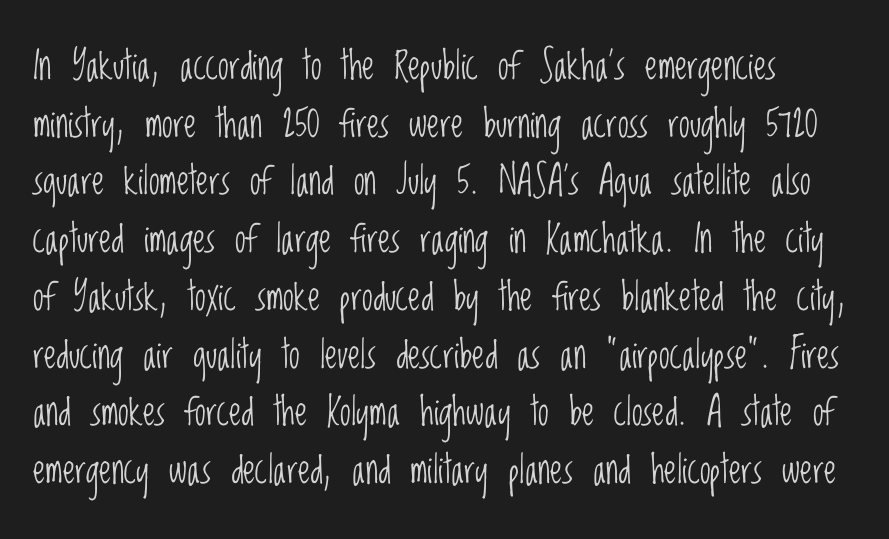
Q: Is the text bold? A: No.
Q: Is the text italic (slanted)? A: No, it is upright.
Q: Is the typeface a serif or a sans-serif typeface? A: Sans-serif.
Q: Is the text underlined? A: No.
Q: Is the spacing between letters normal or unusually wide? A: Normal.
Q: Is the spacing between lines tight, normal or loose? A: Normal.
Q: Width (condensed, normal, or wide)? A: Condensed.
Q: Stroke contrast? A: Low.
Q: x-height? A: Large.
Q: Monospaced? A: No.
